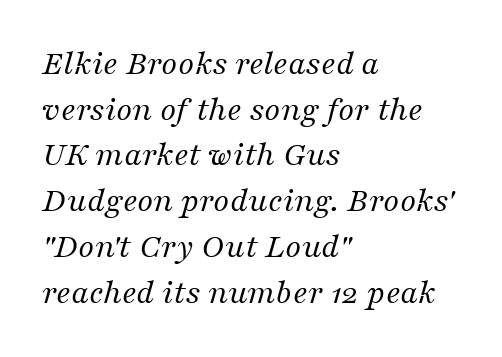
{"serif": "yes", "italic": "yes", "lean": "right", "slant_degrees": 16, "bold": "no", "weight": "regular", "width": "normal", "stroke_contrast": "medium", "x_height": "medium", "monospaced": "no", "underline": "no", "align": "left", "line_spacing": "normal", "line_spacing_ratio": 1.27, "letter_spacing": "normal", "letter_spacing_em": 0.0, "glyph_px": 36}
